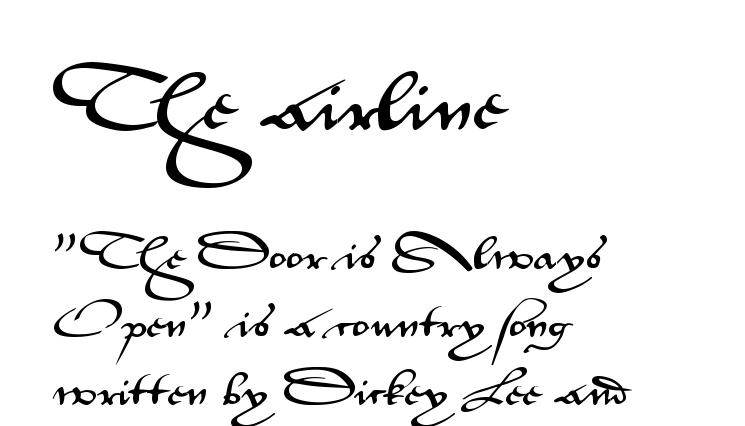
Note: no serifs on the glyphs. Visually, the top section dominates because its glyphs are scaled up. The string is rendered with underlining switched off.
